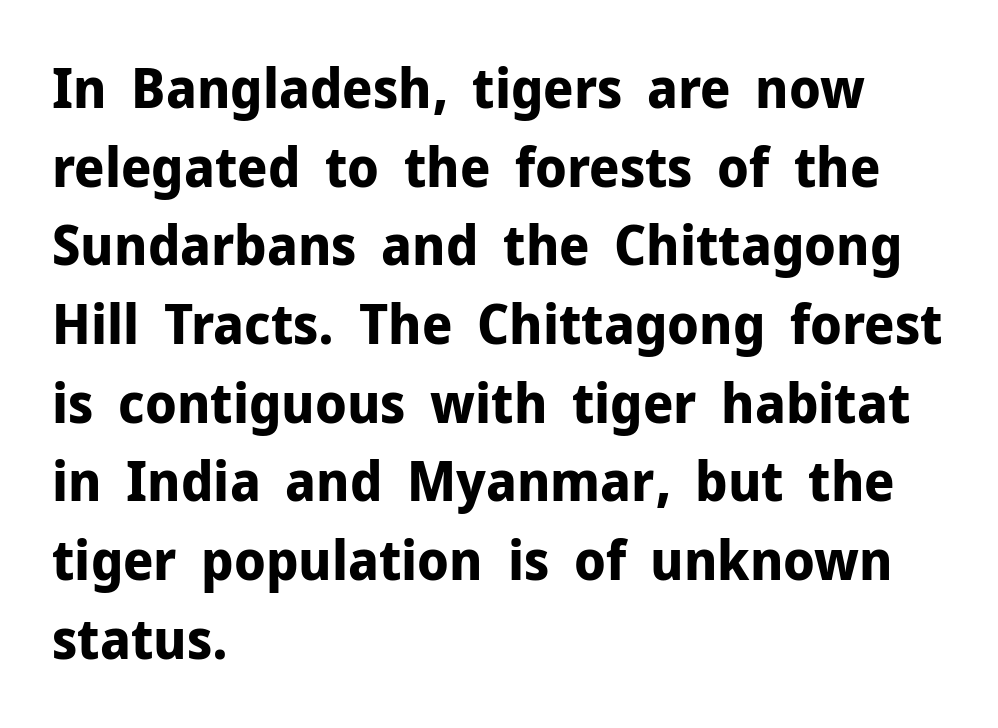
{"serif": "no", "italic": "no", "bold": "yes", "weight": "bold", "width": "normal", "stroke_contrast": "low", "x_height": "medium", "monospaced": "no", "underline": "no", "align": "left", "line_spacing": "normal", "line_spacing_ratio": 1.43, "letter_spacing": "normal", "letter_spacing_em": 0.0, "glyph_px": 55}
